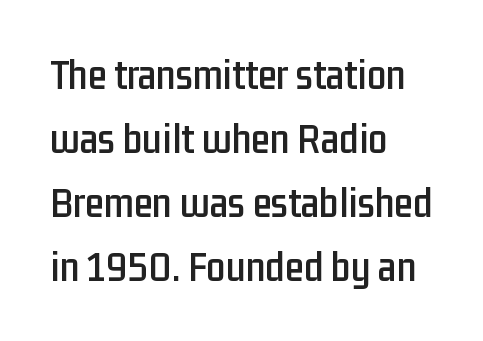
{"serif": "no", "italic": "no", "width": "condensed", "stroke_contrast": "low", "x_height": "medium", "monospaced": "no", "underline": "no", "align": "left", "line_spacing": "normal", "line_spacing_ratio": 1.49, "letter_spacing": "normal", "letter_spacing_em": 0.0, "glyph_px": 43}
